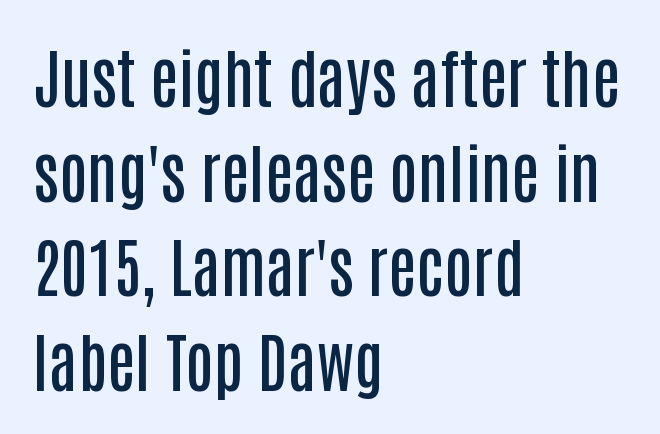
The image shows 64 px semibold, condensed sans-serif type, upright; set left-aligned, normal line spacing (1.48x), normal letter spacing, not underlined; low stroke contrast and a large x-height.
